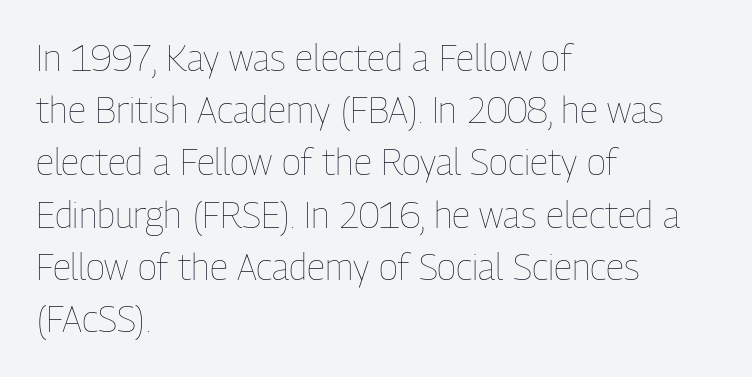
{"italic": "no", "bold": "no", "weight": "thin", "width": "condensed", "stroke_contrast": "low", "x_height": "medium", "monospaced": "no", "underline": "no", "align": "left", "line_spacing": "normal", "line_spacing_ratio": 1.45, "letter_spacing": "normal", "letter_spacing_em": 0.0, "glyph_px": 36}
